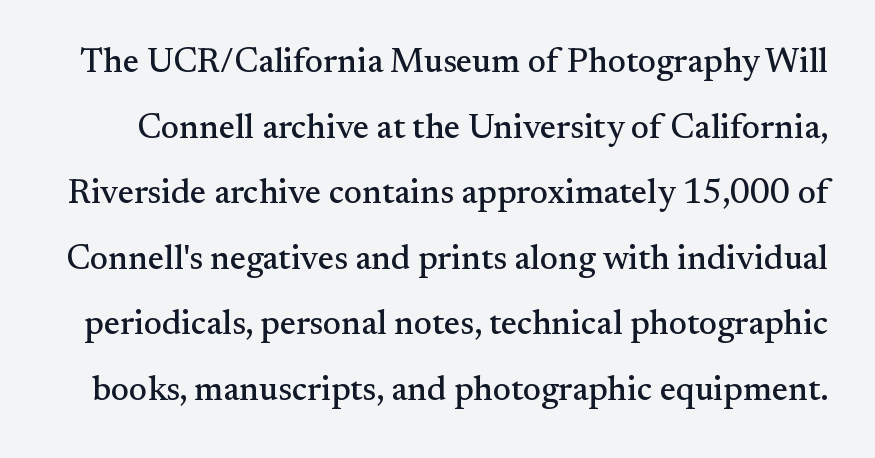
Q: Is the text italic (slanted)? A: No, it is upright.
Q: Is the typeface a serif or a sans-serif typeface? A: Serif.
Q: Is the text underlined? A: No.
Q: Is the spacing between letters normal or unusually wide? A: Normal.
Q: Is the spacing between lines tight, normal or loose? A: Loose.
Q: Width (condensed, normal, or wide)? A: Normal.
Q: Stroke contrast? A: Medium.
Q: x-height? A: Small.
Q: Monospaced? A: No.
